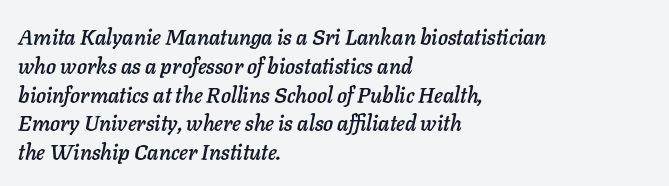
The image shows 21 px text type, italic (leaning right); set left-aligned, normal line spacing (1.37x), normal letter spacing, not underlined.
